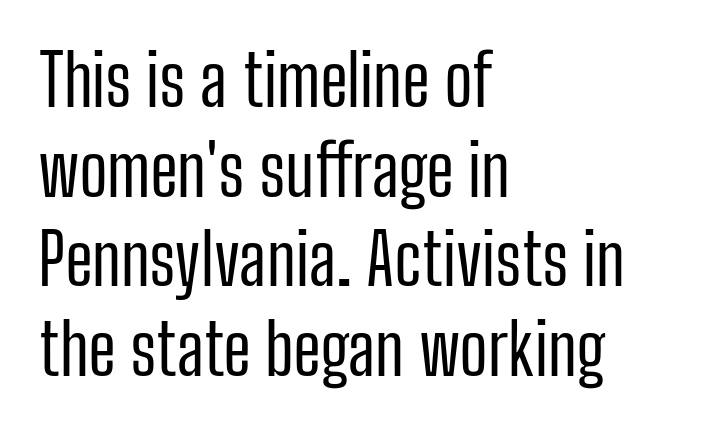
The image shows 70 px regular-weight, condensed sans-serif type, upright; set left-aligned, normal line spacing (1.28x), normal letter spacing, not underlined; low stroke contrast and a medium x-height.
